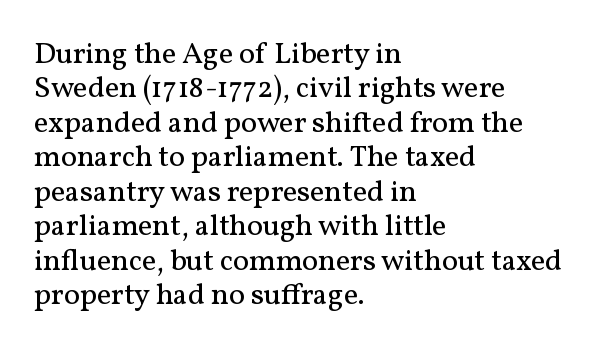
{"serif": "yes", "italic": "no", "bold": "no", "weight": "regular", "width": "normal", "stroke_contrast": "medium", "x_height": "medium", "monospaced": "no", "underline": "no", "align": "left", "line_spacing": "tight", "line_spacing_ratio": 1.15, "letter_spacing": "normal", "letter_spacing_em": 0.0, "glyph_px": 30}
